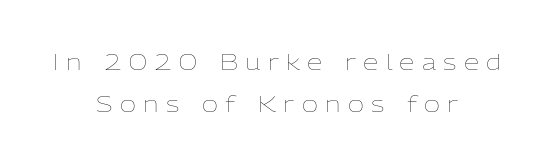
Q: Is the text bold? A: No.
Q: Is the text italic (slanted)? A: No, it is upright.
Q: Is the text underlined? A: No.
Q: How is the paragraph aligned? A: Centered.
Q: Is the spacing between letters normal or unusually wide? A: Unusually wide.
Q: Is the spacing between lines tight, normal or loose? A: Loose.
